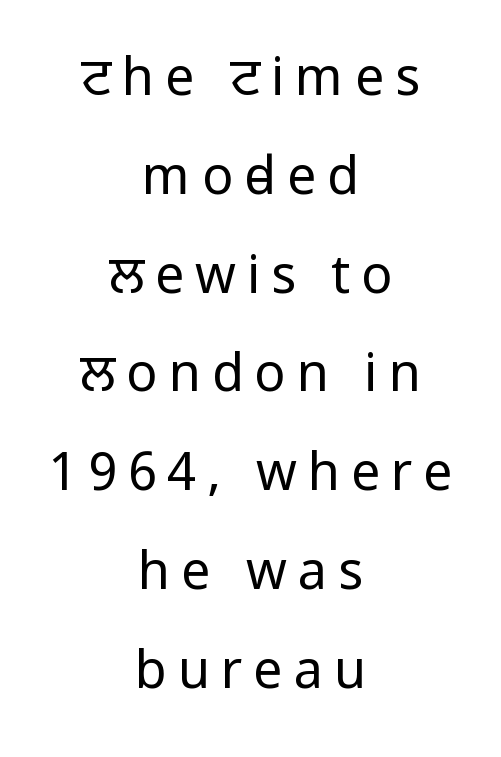
Check under the words: just untouched page. This is the regular roman posture of the typeface. Layout note: lines centered. Loose tracking; the words dissolve into strings of separated letters. Type style note: lacks serifs.
